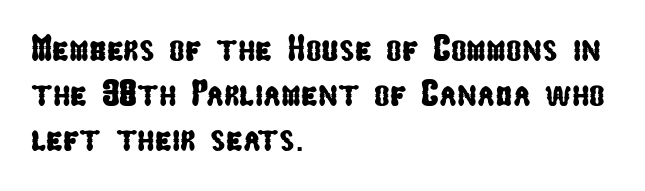
The image shows 37 px condensed sans-serif type; set left-aligned, line spacing 1.22x, normal letter spacing, not underlined; low stroke contrast and a medium x-height.
